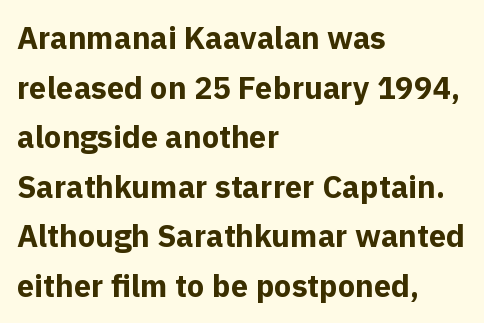
This sample keeps an unexceptional amount of space between lines. Tracking value appears to be zero — textbook default spacing. One-word summary of the alignment: left. The letters stand upright; this is a roman face. Only glyphs here, with clear space below each row. How heavy is the stroke? Heavy — this is a bold.
